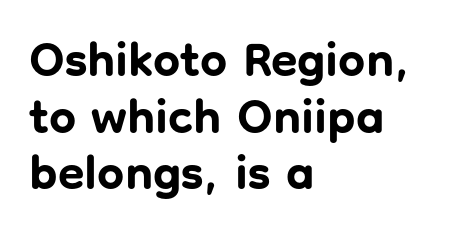
The image shows 48 px bold sans-serif type, upright; set left-aligned, line spacing 1.18x, normal letter spacing, not underlined; low stroke contrast and a medium x-height.
